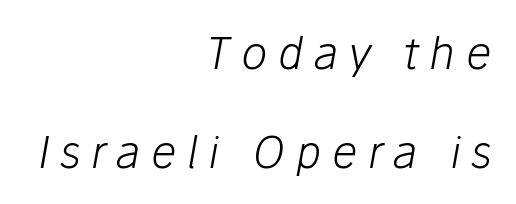
The weight tops out at a normal text grade. Leading: increased. Here the designer chose a conventional face with non-uniform glyph widths. Casual observation: everything's shoved over to the right. Observe the lean: these are italic letterforms. A clean baseline with only descenders dipping below it.
